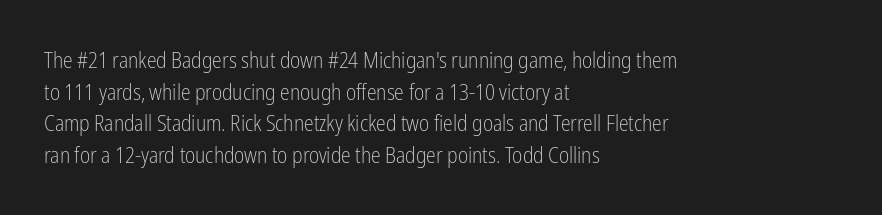
The image shows 22 px text type, upright; set left-aligned, normal line spacing (1.44x), normal letter spacing, not underlined.
